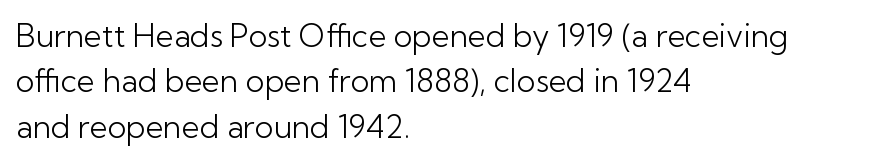
{"serif": "no", "italic": "no", "bold": "no", "weight": "light", "width": "normal", "stroke_contrast": "low", "x_height": "medium", "monospaced": "no", "underline": "no", "align": "left", "line_spacing": "normal", "line_spacing_ratio": 1.46, "letter_spacing": "normal", "letter_spacing_em": 0.0, "glyph_px": 31}
